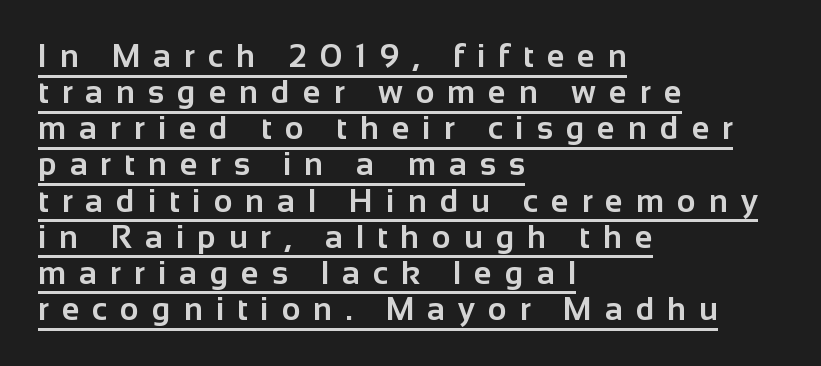
The image shows 32 px bold sans-serif type, upright; set left-aligned, tight line spacing (1.13x), unusually wide letter spacing (+0.41 em), underlined; low stroke contrast and a medium x-height.
